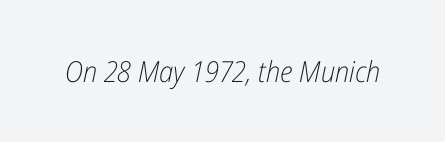
{"italic": "yes", "lean": "right", "slant_degrees": 12, "bold": "no", "weight": "light", "width": "condensed", "stroke_contrast": "low", "x_height": "medium", "monospaced": "no", "underline": "no", "letter_spacing": "normal", "letter_spacing_em": 0.0, "glyph_px": 29}
